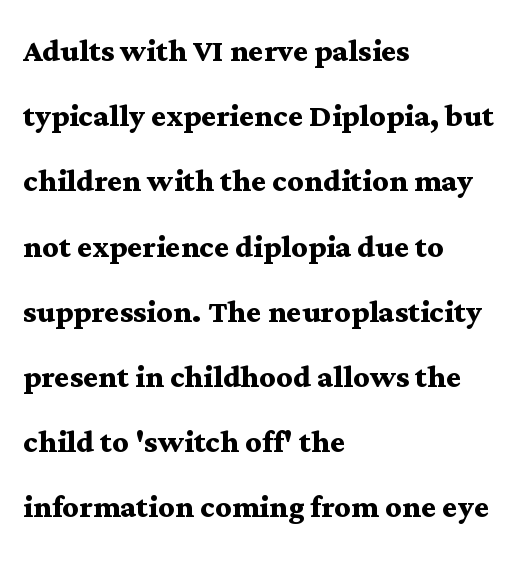
This is serif lettering, the kind often seen in printed books. The foot of each line stays bare and open. You could call the tracking neutral — neither tight nor loose. Heavy-handed strokes throughout: this text is bold. Nope, not italic — everything's standing straight.
